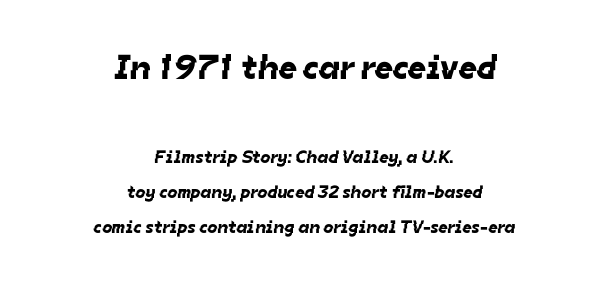
This sample uses a sans-serif face. Loosely led — the rows are spread out. The passage shown is typed in a proportional face where columns would drift. The glyphs are unaccompanied by any horizontal stroke below them. If you folded the block vertically in half, each line would mirror itself in length. You get the large type first, then a drop to smaller type.
